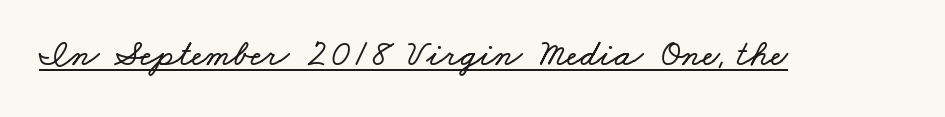
Spacing between characters is what you'd get straight out of the box. The rendering uses natural spacing where letterforms have individual widths. Is there an underline? Yes — a line sits under the letters.
